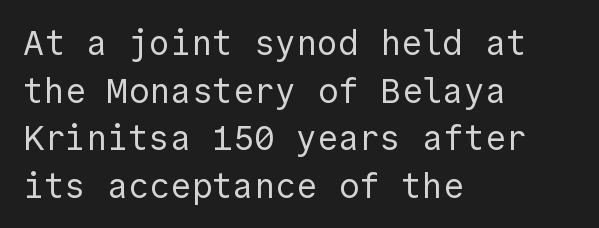
The image shows 35 px regular-weight sans-serif type, upright; set left-aligned, normal line spacing (1.36x), normal letter spacing, not underlined; a medium x-height.
